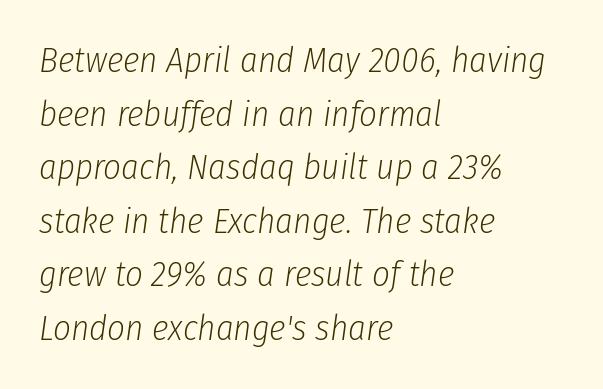
Q: Is the text bold? A: No.
Q: Is the text italic (slanted)? A: Yes, it leans right by about 8 degrees.
Q: Is the text underlined? A: No.
Q: How is the paragraph aligned? A: Left-aligned.
Q: Is the spacing between letters normal or unusually wide? A: Normal.
Q: Is the spacing between lines tight, normal or loose? A: Normal.
Q: Width (condensed, normal, or wide)? A: Condensed.
Q: Stroke contrast? A: Low.
Q: x-height? A: Medium.
Q: Monospaced? A: No.
